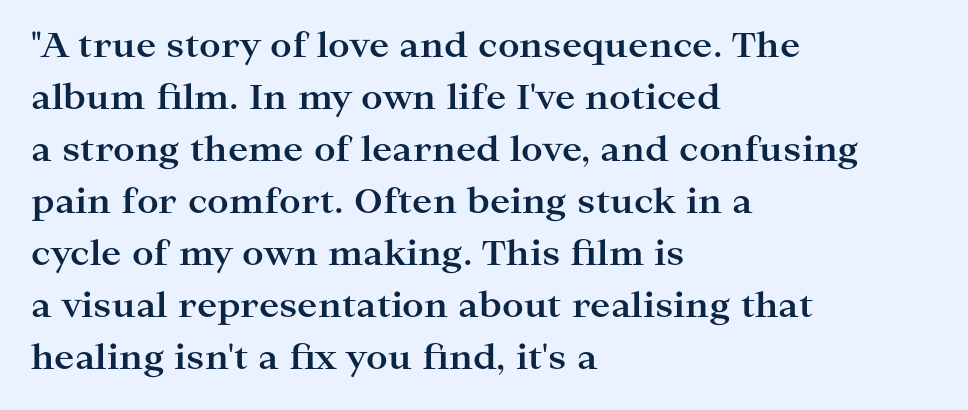
Unlike a clean sans, this face finishes its strokes with serifs. The compositor pushed each line to the left boundary. When letters stand straight like this, we call the style roman or upright. Typesetter's note: full bold, strokes at maximum text heaviness. The horizontal fit of the characters is conventional and even. The face used here is proportionally spaced, like ordinary book or web type.
